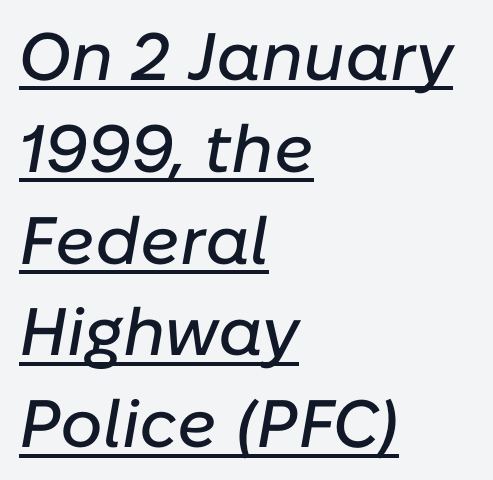
Q: Is the text italic (slanted)? A: Yes, it leans right by about 10 degrees.
Q: Is the text underlined? A: Yes.
Q: How is the paragraph aligned? A: Left-aligned.
Q: Is the spacing between letters normal or unusually wide? A: Normal.
Q: Is the spacing between lines tight, normal or loose? A: Normal.
Q: Width (condensed, normal, or wide)? A: Normal.
Q: Stroke contrast? A: Low.
Q: x-height? A: Medium.
Q: Monospaced? A: No.
